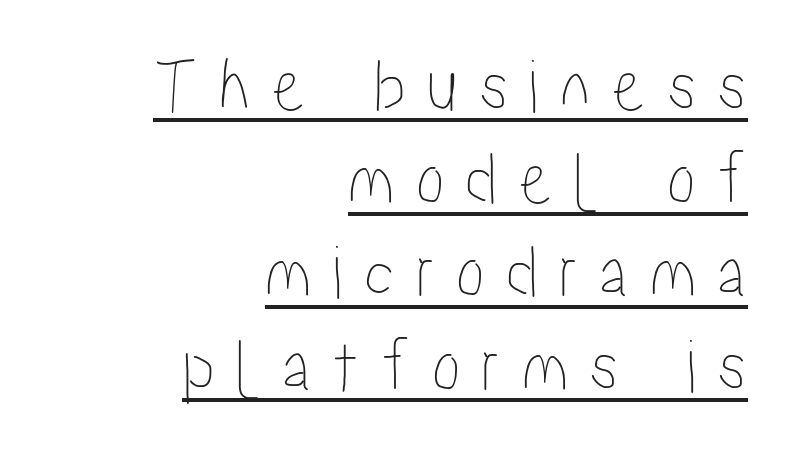
Q: Is the text italic (slanted)? A: No, it is upright.
Q: Is the text underlined? A: Yes.
Q: How is the paragraph aligned? A: Right-aligned.
Q: Is the spacing between letters normal or unusually wide? A: Unusually wide.
Q: Width (condensed, normal, or wide)? A: Condensed.
Q: Stroke contrast? A: Low.
Q: x-height? A: Medium.
Q: Monospaced? A: No.
